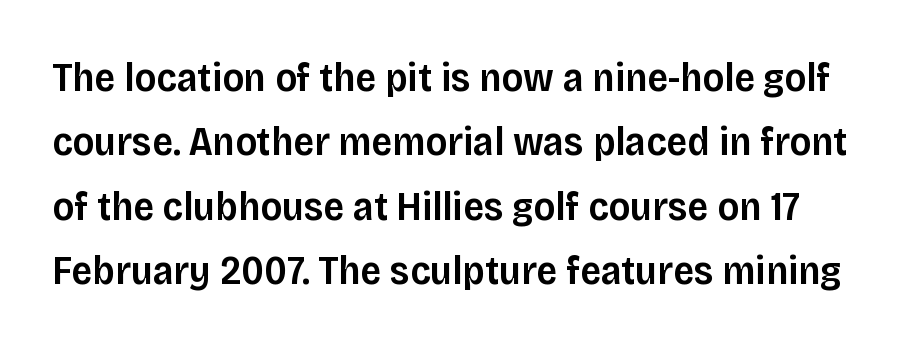
{"serif": "no", "italic": "no", "bold": "semi", "weight": "semibold", "width": "normal", "stroke_contrast": "low", "x_height": "large", "monospaced": "no", "underline": "no", "line_spacing": "normal", "line_spacing_ratio": 1.57, "letter_spacing": "normal", "letter_spacing_em": 0.0, "glyph_px": 41}
